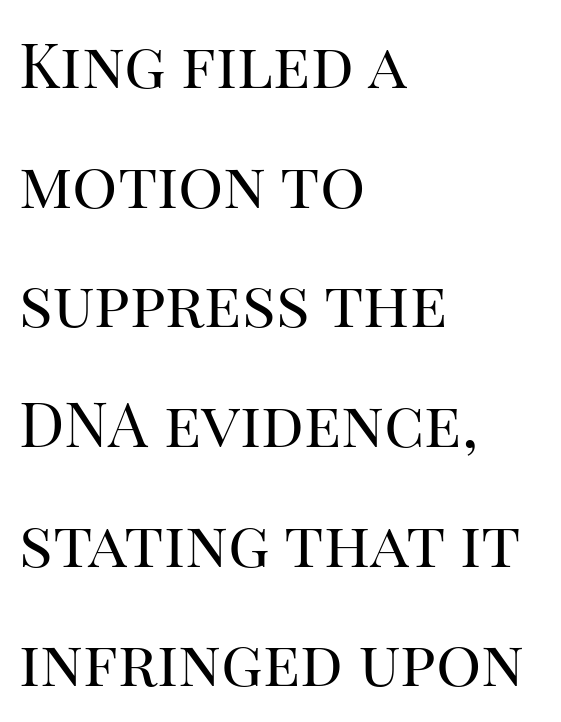
{"serif": "yes", "italic": "no", "bold": "no", "weight": "regular", "width": "normal", "stroke_contrast": "high", "x_height": "large", "monospaced": "no", "underline": "no", "align": "left", "line_spacing": "loose", "line_spacing_ratio": 1.9, "letter_spacing": "normal", "letter_spacing_em": 0.0, "glyph_px": 63}
